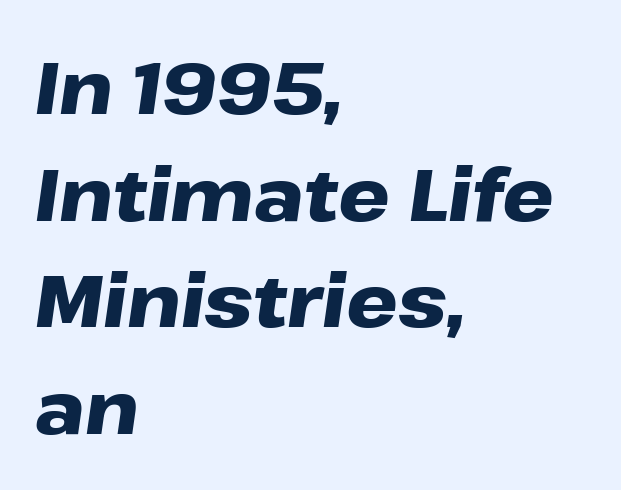
The image shows 73 px heavy, wide type, italic (leaning right); set left-aligned, normal line spacing (1.46x), normal letter spacing, not underlined; low stroke contrast and a medium x-height.
